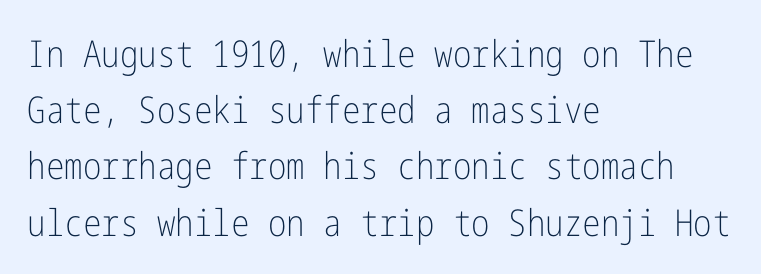
Q: Is the text bold? A: No.
Q: Is the text italic (slanted)? A: No, it is upright.
Q: Is the typeface a serif or a sans-serif typeface? A: Sans-serif.
Q: Is the text underlined? A: No.
Q: How is the paragraph aligned? A: Left-aligned.
Q: Is the spacing between letters normal or unusually wide? A: Normal.
Q: Is the spacing between lines tight, normal or loose? A: Normal.
Q: Width (condensed, normal, or wide)? A: Condensed.
Q: Stroke contrast? A: Low.
Q: x-height? A: Medium.
